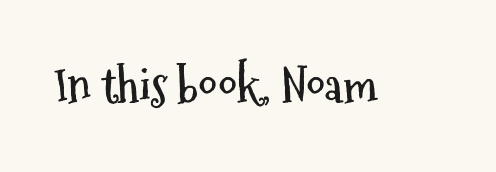
The image shows 46 px semibold, condensed sans-serif type, upright; set normal letter spacing, not underlined; medium stroke contrast and a medium x-height.
